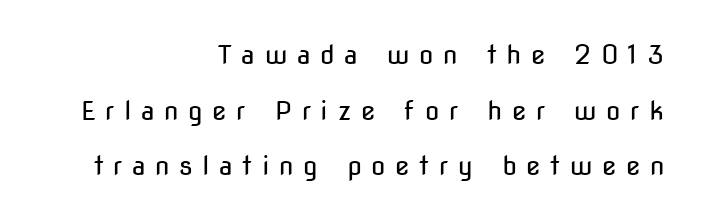
The image shows 26 px text type, upright; set right-aligned, loose line spacing (2.14x), unusually wide letter spacing (+0.37 em), not underlined.
